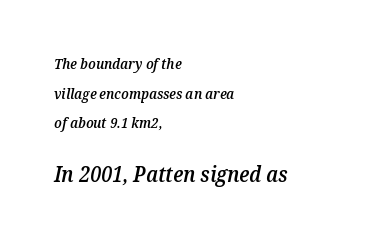
{"italic": "yes", "lean": "right", "slant_degrees": 12, "bold": "semi", "underline": "no", "align": "left", "line_spacing": "loose", "line_spacing_ratio": 2.11, "letter_spacing": "normal", "letter_spacing_em": 0.0, "larger_block": "second", "size_ratio": 1.5, "glyph_px": 21}
